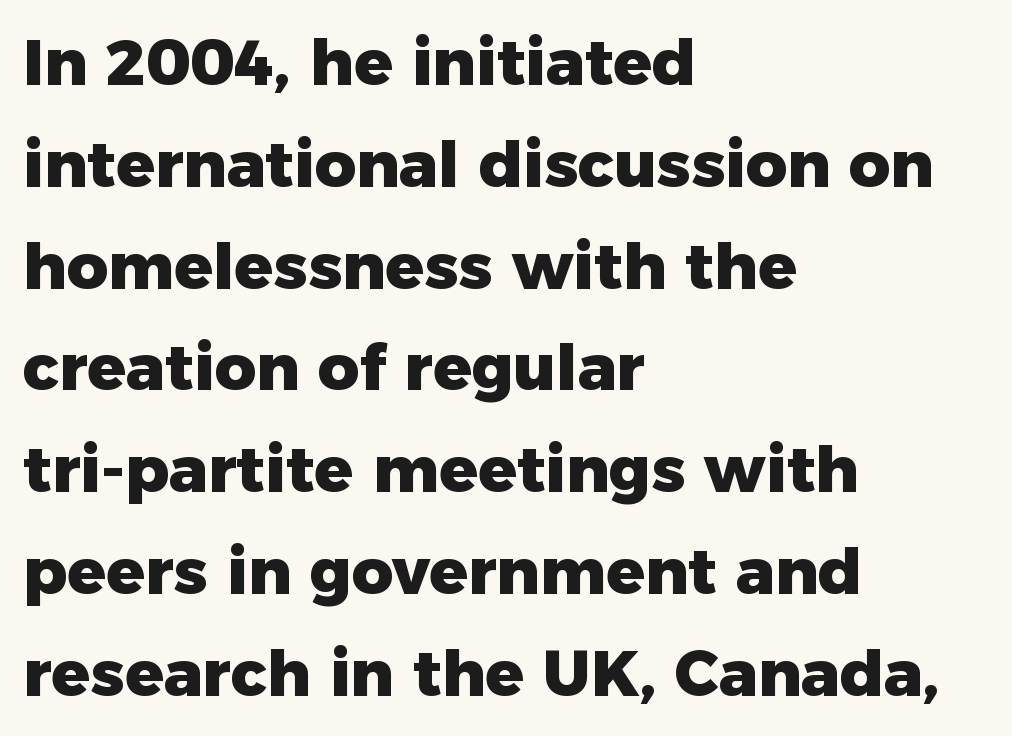
Q: Is the text bold? A: Yes.
Q: Is the text italic (slanted)? A: No, it is upright.
Q: Is the typeface a serif or a sans-serif typeface? A: Sans-serif.
Q: Is the text underlined? A: No.
Q: How is the paragraph aligned? A: Left-aligned.
Q: Is the spacing between letters normal or unusually wide? A: Normal.
Q: Is the spacing between lines tight, normal or loose? A: Normal.
Q: Width (condensed, normal, or wide)? A: Normal.
Q: Stroke contrast? A: Low.
Q: x-height? A: Medium.
Q: Monospaced? A: No.
